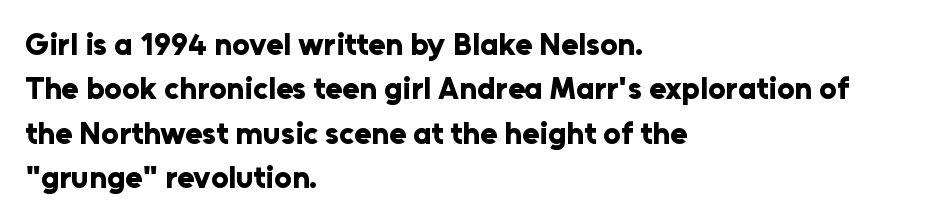
Q: Is the text bold? A: Yes.
Q: Is the text italic (slanted)? A: No, it is upright.
Q: Is the typeface a serif or a sans-serif typeface? A: Sans-serif.
Q: Is the text underlined? A: No.
Q: How is the paragraph aligned? A: Left-aligned.
Q: Is the spacing between letters normal or unusually wide? A: Normal.
Q: Is the spacing between lines tight, normal or loose? A: Normal.
Q: Width (condensed, normal, or wide)? A: Normal.
Q: Stroke contrast? A: Low.
Q: x-height? A: Medium.
Q: Monospaced? A: No.
